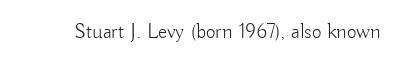
{"italic": "no", "bold": "no", "underline": "no", "letter_spacing": "normal", "letter_spacing_em": 0.0, "glyph_px": 21}
